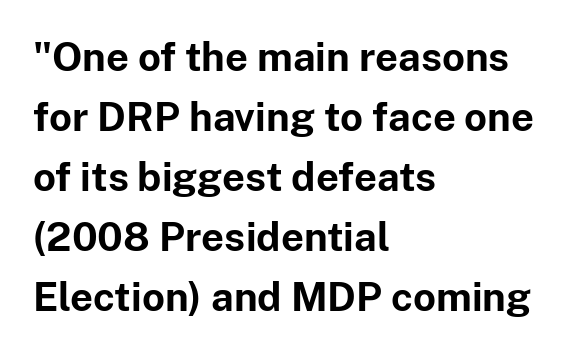
The image shows 40 px bold sans-serif type, upright; set left-aligned, normal line spacing (1.5x), normal letter spacing, not underlined; low stroke contrast and a medium x-height.
